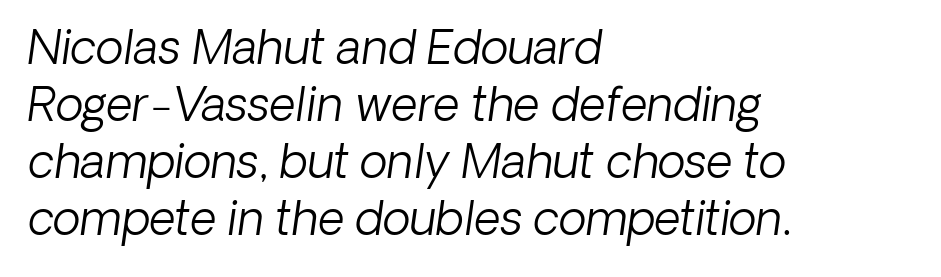
The typesetting does not lean heavy: it is not bold. The type is set solid horizontally, with unmodified tracking. Emphasis-style slanted type is in use. The text block is weighted toward the left margin, trailing off unevenly rightward.
